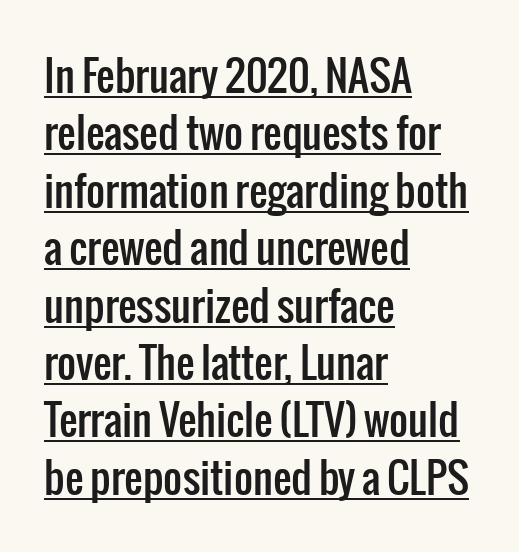
Q: Is the text italic (slanted)? A: No, it is upright.
Q: Is the typeface a serif or a sans-serif typeface? A: Sans-serif.
Q: Is the text underlined? A: Yes.
Q: How is the paragraph aligned? A: Left-aligned.
Q: Is the spacing between letters normal or unusually wide? A: Normal.
Q: Is the spacing between lines tight, normal or loose? A: Normal.
Q: Width (condensed, normal, or wide)? A: Condensed.
Q: Stroke contrast? A: Low.
Q: x-height? A: Medium.
Q: Monospaced? A: No.
